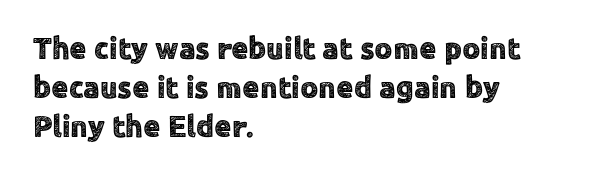
Q: Is the text italic (slanted)? A: No, it is upright.
Q: Is the typeface a serif or a sans-serif typeface? A: Sans-serif.
Q: Is the text underlined? A: No.
Q: How is the paragraph aligned? A: Left-aligned.
Q: Is the spacing between letters normal or unusually wide? A: Normal.
Q: Is the spacing between lines tight, normal or loose? A: Normal.
Q: Width (condensed, normal, or wide)? A: Normal.
Q: x-height? A: Medium.
Q: Monospaced? A: No.
